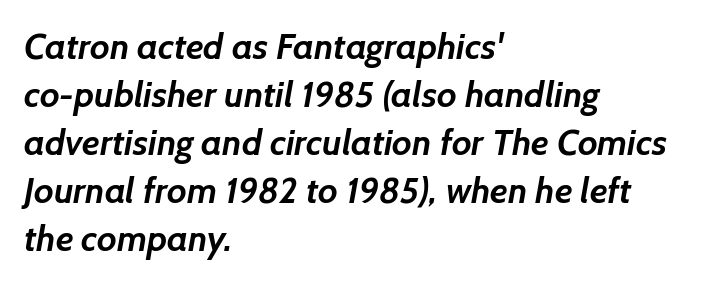
The image shows 36 px semibold sans-serif type; set left-aligned, normal line spacing (1.33x), normal letter spacing, not underlined; low stroke contrast and a medium x-height.
